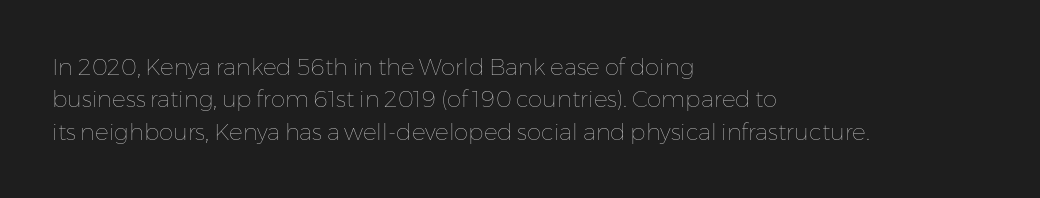
The tracking reads as untouched default to a designer's eye. Layout note: lines flush left. Students, observe: this is what conventionally led text looks like. Underline: absent.
